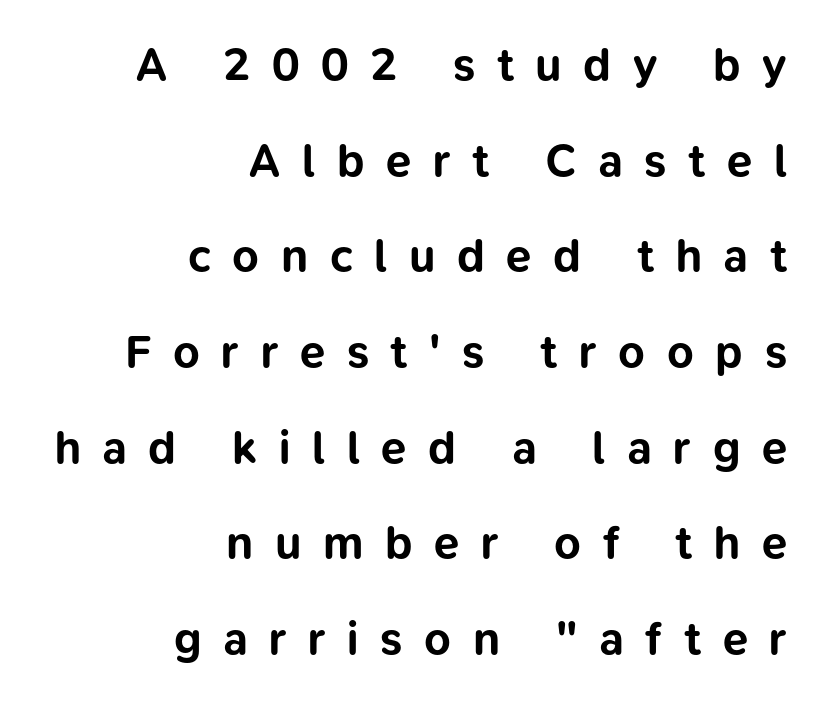
Q: Is the text bold? A: Yes.
Q: Is the text italic (slanted)? A: No, it is upright.
Q: Is the typeface a serif or a sans-serif typeface? A: Sans-serif.
Q: Is the text underlined? A: No.
Q: How is the paragraph aligned? A: Right-aligned.
Q: Is the spacing between letters normal or unusually wide? A: Unusually wide.
Q: Is the spacing between lines tight, normal or loose? A: Loose.
Q: Width (condensed, normal, or wide)? A: Normal.
Q: Stroke contrast? A: Low.
Q: x-height? A: Medium.
Q: Monospaced? A: No.
